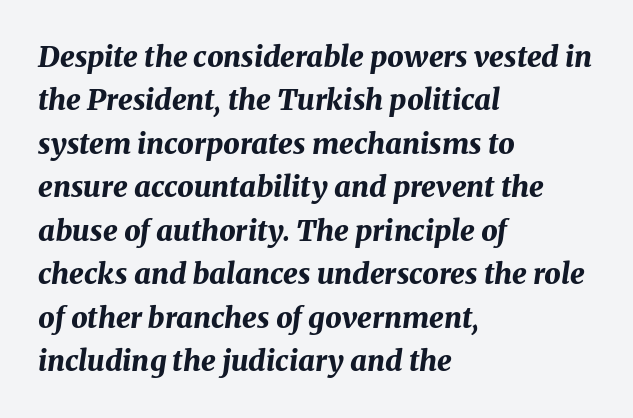
The lettering tilts uniformly, giving the passage an italic look. Do the characters align in a grid? No, the font is proportional. The sample has been set heavy, in full bold. A clean baseline with only descenders dipping below it. The passage is arranged the way most books set body copy — flush left. Tracking value appears to be zero — textbook default spacing.
